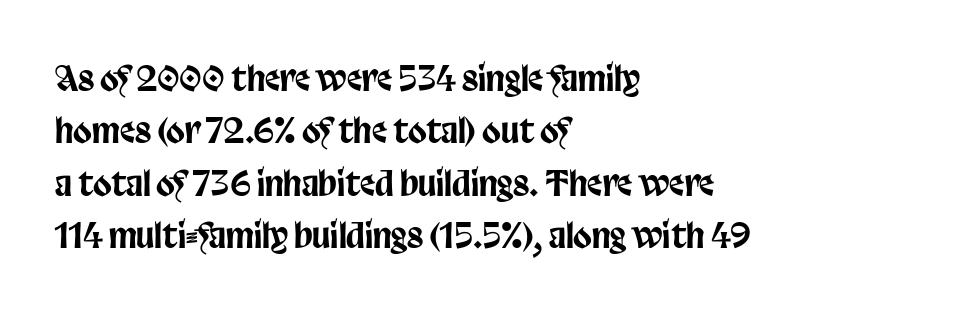
Unlike a traditional serif, this face leaves its strokes unadorned. A student would call this left alignment; a typographer would say flush left, rag right. In terms of letterspacing, this is plain default setting. The passage shown is typed in a proportional face where columns would drift. Regarding leading, the lines here are spaced in the standard way.
